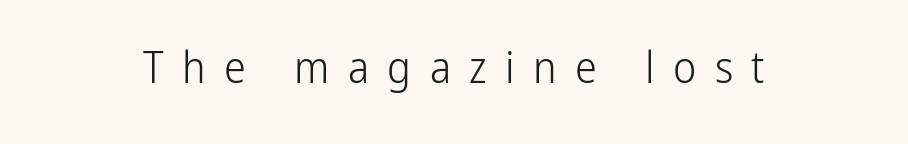
Examine the stroke ends and you'll find no serifs. Character widths vary here, with narrow letters taking less room than wide ones. Unmarked baselines from the first word to the last. Display-style spreading of the glyphs; the letterfit is very open. No italicization has been applied; the sample stays upright.
